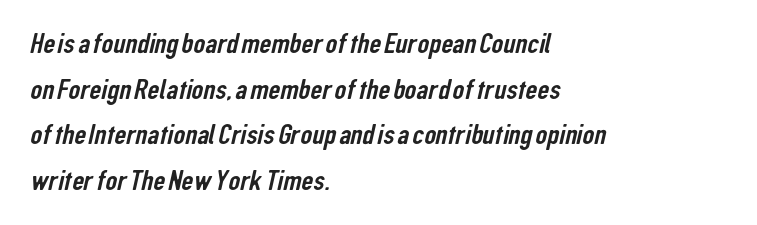
{"serif": "no", "width": "condensed", "stroke_contrast": "low", "x_height": "medium", "monospaced": "no", "underline": "no", "align": "left", "line_spacing": "normal", "line_spacing_ratio": 1.57, "letter_spacing": "normal", "letter_spacing_em": 0.0, "glyph_px": 29}
